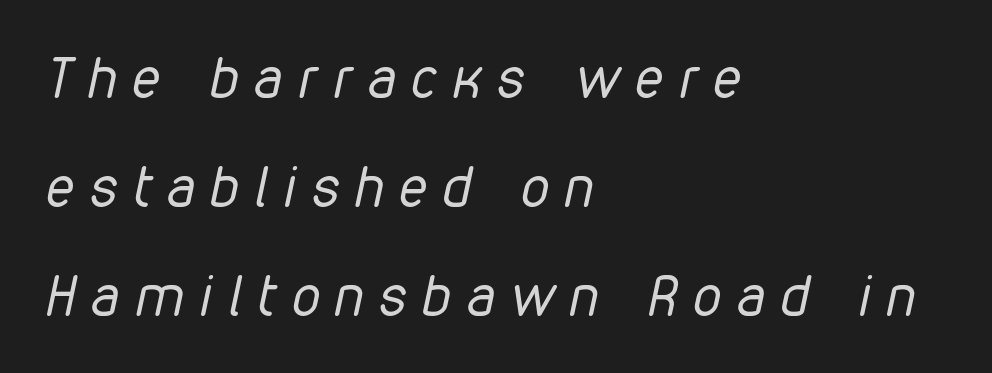
The paragraph shown leans on its left margin. This rendering features lettering with no underline. Each letter keeps its own natural width here, so spacing adapts to shape. Students, note that the glyphs here are deliberately spaced far apart. In terms of leading, this rendering errs on the spacious side. There's an unmistakable incline to the writing here.
